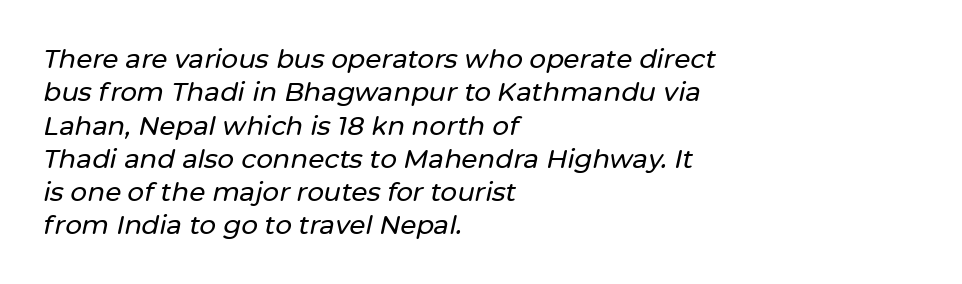
Q: Is the text italic (slanted)? A: Yes, it leans right by about 12 degrees.
Q: Is the text underlined? A: No.
Q: How is the paragraph aligned? A: Left-aligned.
Q: Is the spacing between letters normal or unusually wide? A: Normal.
Q: Is the spacing between lines tight, normal or loose? A: Normal.
